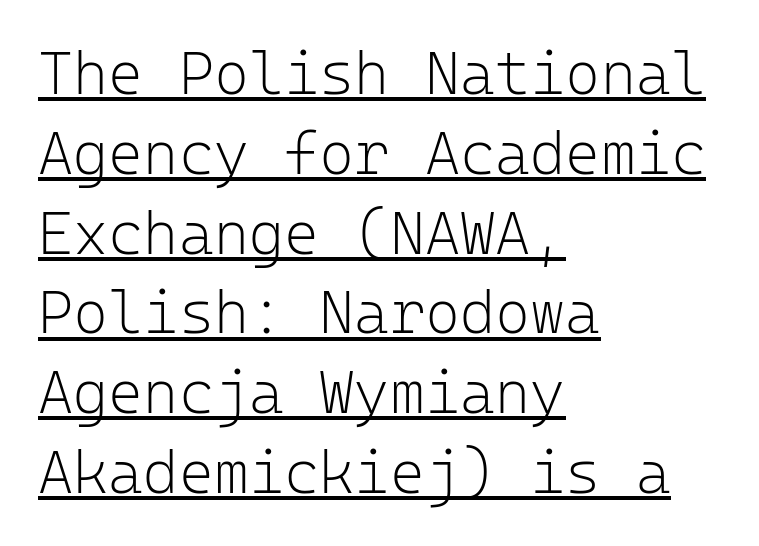
Q: Is the text bold? A: No.
Q: Is the text italic (slanted)? A: No, it is upright.
Q: Is the typeface a serif or a sans-serif typeface? A: Sans-serif.
Q: Is the text underlined? A: Yes.
Q: How is the paragraph aligned? A: Left-aligned.
Q: Is the spacing between letters normal or unusually wide? A: Normal.
Q: Is the spacing between lines tight, normal or loose? A: Normal.
Q: Width (condensed, normal, or wide)? A: Normal.
Q: Stroke contrast? A: Low.
Q: x-height? A: Medium.
Q: Monospaced? A: Yes.
